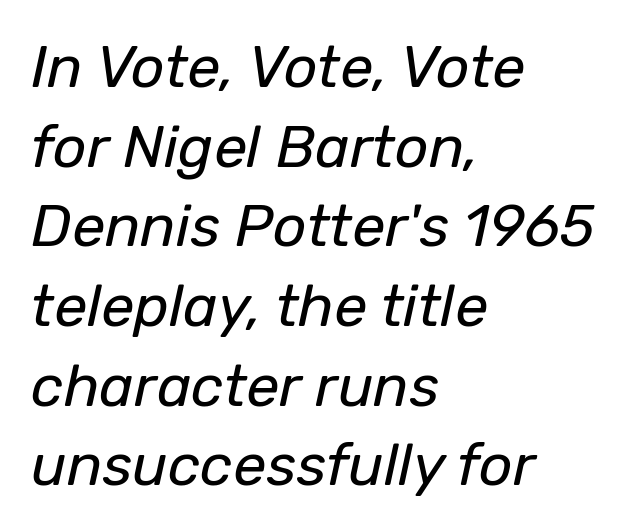
{"italic": "yes", "lean": "right", "slant_degrees": 12, "bold": "no", "weight": "regular", "width": "normal", "stroke_contrast": "low", "x_height": "medium", "monospaced": "no", "underline": "no", "align": "left", "line_spacing": "normal", "line_spacing_ratio": 1.35, "letter_spacing": "normal", "letter_spacing_em": 0.0, "glyph_px": 59}
